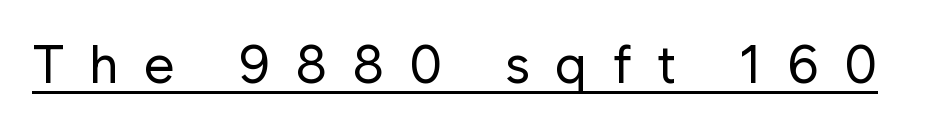
Italic? Not at all — the glyphs are vertical. These lines have a slow, spaced-out rhythm from letter to letter. This reads as an unemphasized weight, regular at the heaviest. Grotesque or geometric, the face here clearly has no serifs. Proportional: the letters do not fall into vertical columns. A baseline rule has been typeset under these characters.
